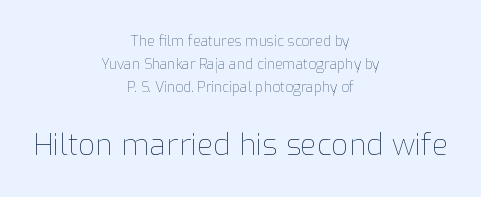
Each stroke keeps to a modest, everyday thickness or less. Style check: upright. Anything drawn beneath the words? Only blank space. These lines keep a tight, regular rhythm from letter to letter. Note the varied advance widths — an 'i' is clearly narrower than an 'm'. Students, observe: this is what conventionally led text looks like.
